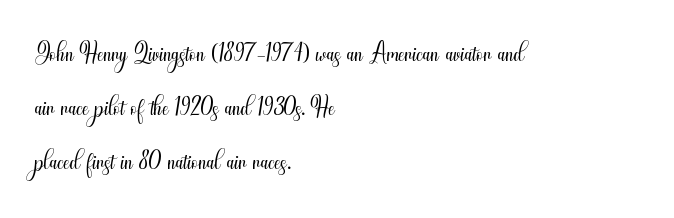
The face used here is proportionally spaced, like ordinary book or web type. Honestly, there is no underline to notice here at all. This rendering uses left alignment, leaving the right contour irregular. Does the leading feel generous? No, just average.
